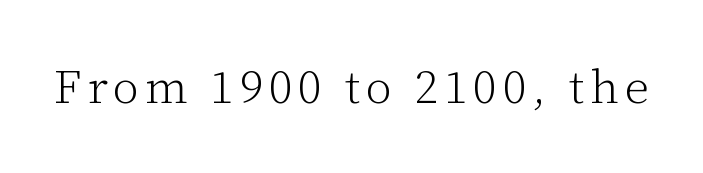
You can tell from the footed stems that serif type was used. Underline: absent. This sample has the flowing, uneven cadence of proportional lettering. Each stroke keeps to a modest, everyday thickness or less.
